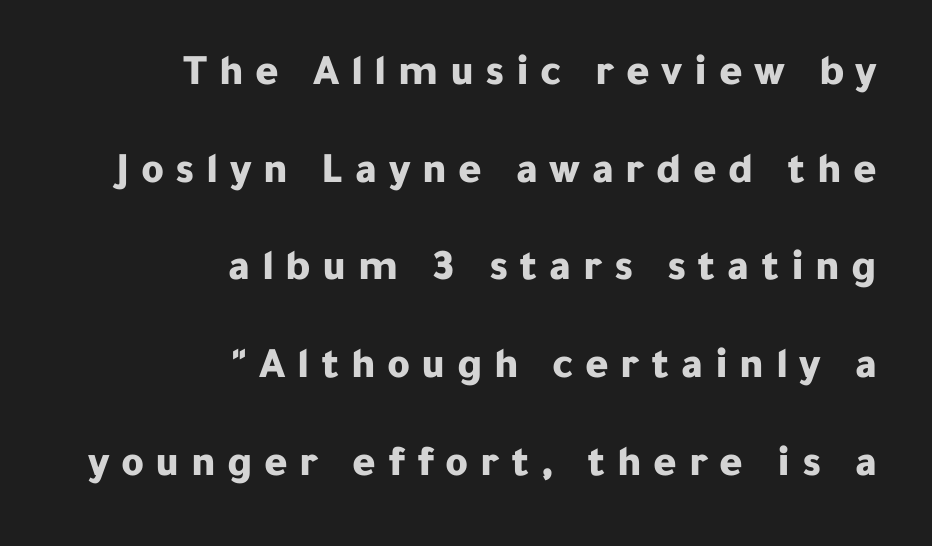
This rendering widens character spacing well past its baseline value. Spacing verdict: proportional, widths tailored to each character. The rendering uses a bold face; every stroke is thick and dark. Layout note: lines flush right. The glyphs are unaccompanied by any horizontal stroke below them.
